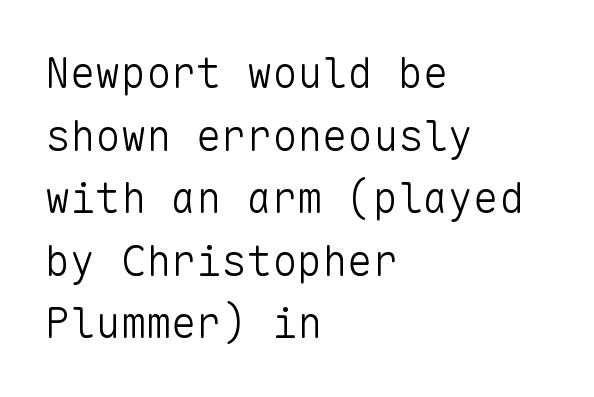
{"serif": "no", "italic": "no", "bold": "no", "weight": "light", "width": "normal", "stroke_contrast": "low", "x_height": "medium", "monospaced": "yes", "underline": "no", "align": "left", "line_spacing": "normal", "line_spacing_ratio": 1.49, "letter_spacing": "normal", "letter_spacing_em": 0.0, "glyph_px": 42}
